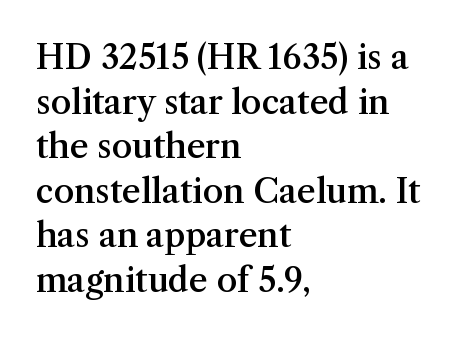
The image shows 33 px semibold serif type, upright; set left-aligned, normal line spacing (1.35x), normal letter spacing, not underlined; medium stroke contrast and a medium x-height.
